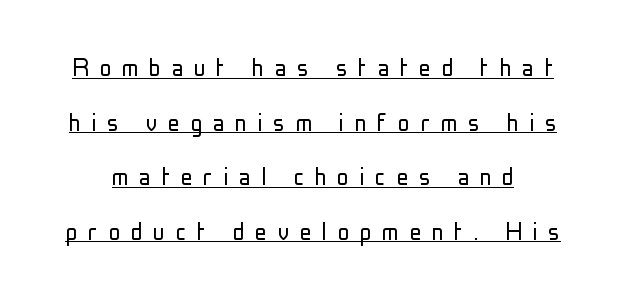
The lettering holds an erect, upright posture throughout. Letterform terminals end flat and unadorned throughout the passage. Is this a heavy cut? Hardly; it is regular or lighter. This sample uses expanded letter spacing, leaving extra air between glyphs.
